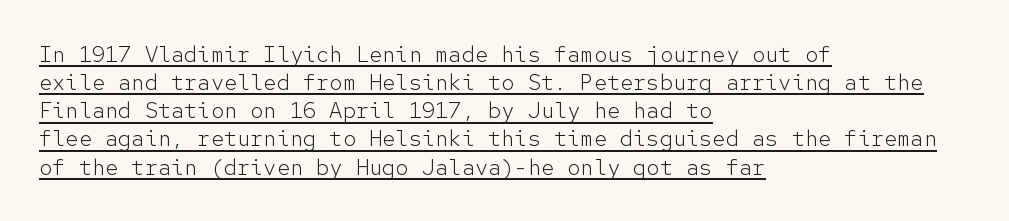
{"italic": "no", "bold": "no", "underline": "yes", "align": "left", "line_spacing": "normal", "line_spacing_ratio": 1.28, "letter_spacing": "normal", "letter_spacing_em": 0.0, "glyph_px": 22}
